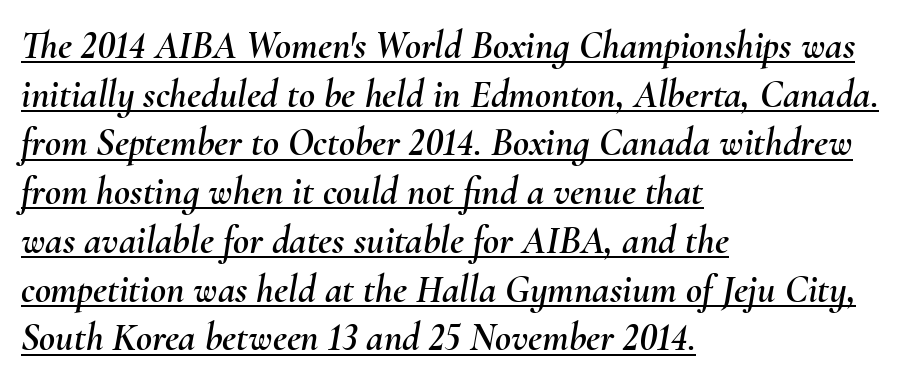
The image shows 39 px text type, italic (leaning right); set left-aligned, normal line spacing (1.25x), normal letter spacing, underlined; medium stroke contrast and a small x-height.
